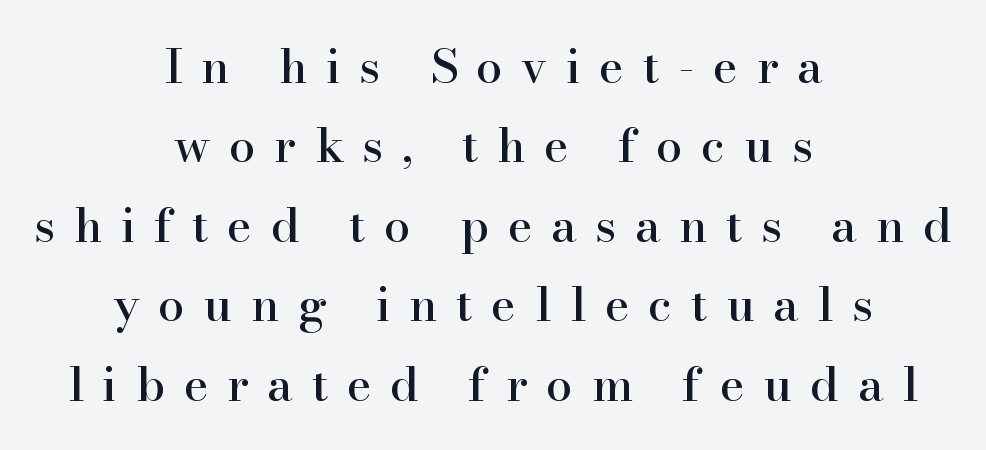
The image shows 47 px serif type, upright; set centered, normal line spacing (1.69x), unusually wide letter spacing (+0.4 em), not underlined; high stroke contrast and a small x-height.
